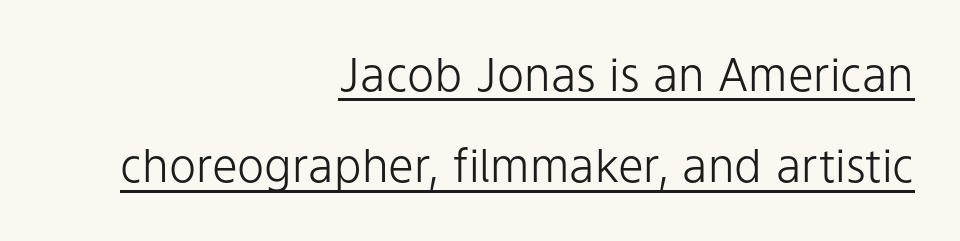
The image shows 46 px light sans-serif type, upright; set right-aligned, loose line spacing (1.98x), normal letter spacing, underlined; low stroke contrast and a medium x-height.
